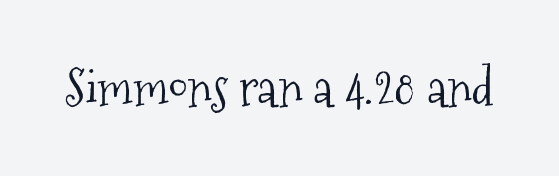
Q: Is the text bold? A: No.
Q: Is the text italic (slanted)? A: No, it is upright.
Q: Is the typeface a serif or a sans-serif typeface? A: Serif.
Q: Is the text underlined? A: No.
Q: Is the spacing between letters normal or unusually wide? A: Normal.
Q: Width (condensed, normal, or wide)? A: Condensed.
Q: Stroke contrast? A: Medium.
Q: x-height? A: Medium.
Q: Monospaced? A: No.
